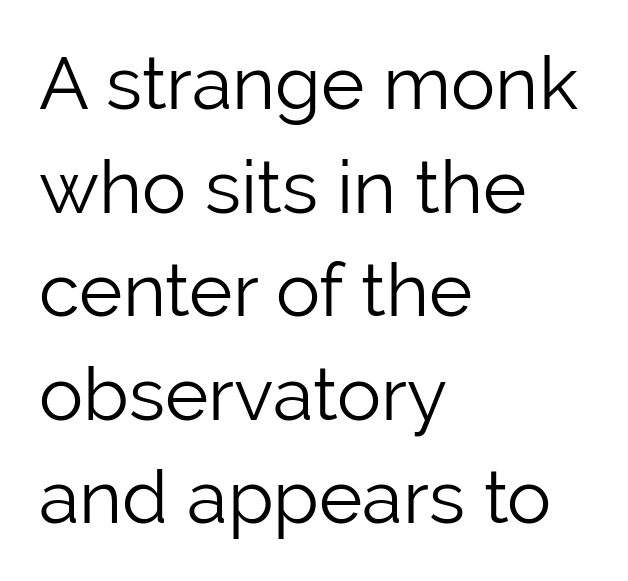
{"serif": "no", "italic": "no", "bold": "no", "weight": "light", "width": "normal", "stroke_contrast": "low", "x_height": "medium", "monospaced": "no", "underline": "no", "align": "left", "line_spacing": "normal", "line_spacing_ratio": 1.4, "letter_spacing": "normal", "letter_spacing_em": 0.0, "glyph_px": 74}
